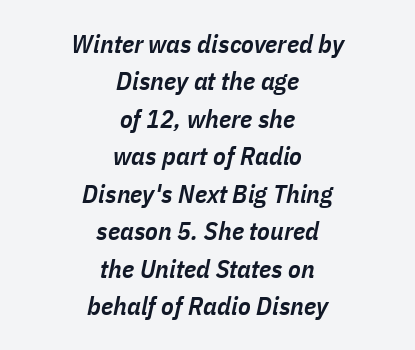
The image shows 26 px text type, italic (leaning right); set centered, normal line spacing (1.44x), normal letter spacing, not underlined.
